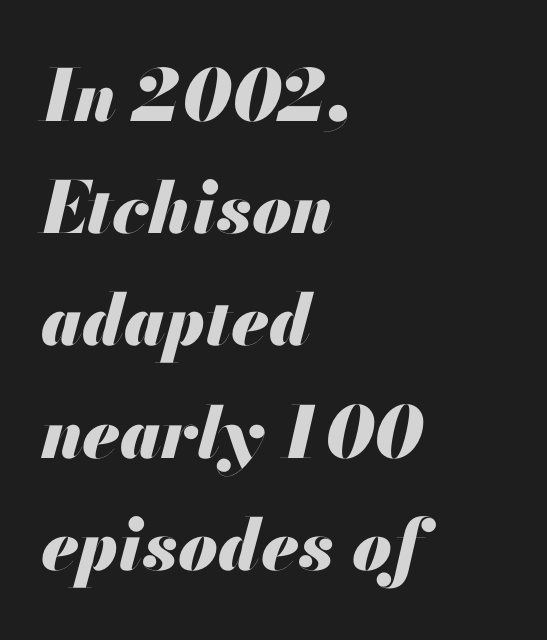
Layout note: lines flush left. Notice how the stems are inclined rather than vertical — that's the hallmark of italics. Check the space under the baseline: it is left empty. Glyph-to-glyph distance matches everyday printed text. Spacing verdict: proportional, widths tailored to each character. Strokes here are thick enough to call this a true bold.
